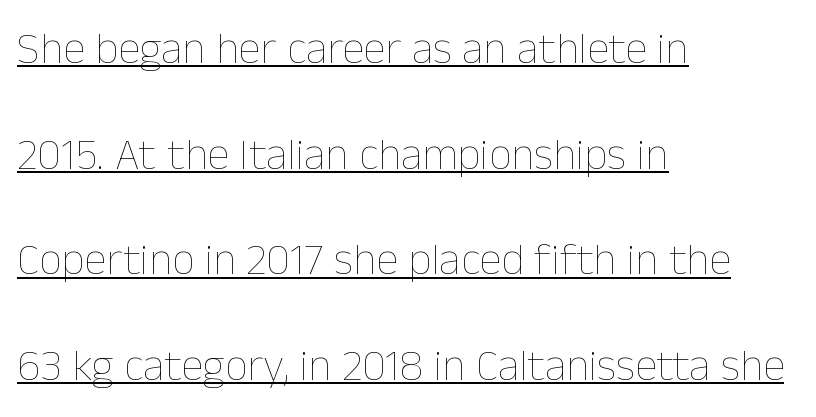
Q: Is the text bold? A: No.
Q: Is the text italic (slanted)? A: No, it is upright.
Q: Is the text underlined? A: Yes.
Q: How is the paragraph aligned? A: Left-aligned.
Q: Is the spacing between letters normal or unusually wide? A: Normal.
Q: Is the spacing between lines tight, normal or loose? A: Loose.
Q: Width (condensed, normal, or wide)? A: Normal.
Q: Stroke contrast? A: Low.
Q: x-height? A: Medium.
Q: Monospaced? A: No.
